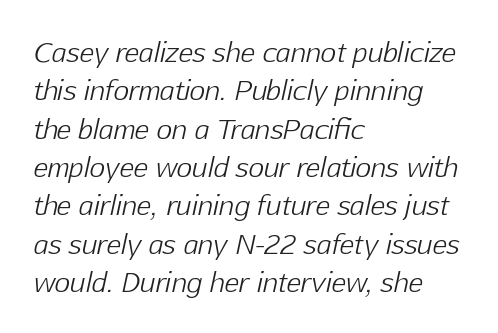
Descenders are the only things crossing below the line. Does the lettering tilt? It does — this is italic. One glance says typical: line gaps are just what's usual. Short note: letters normally spaced.
